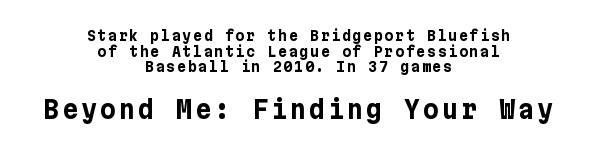
The image shows 25 px bold type, upright; set centered, tight line spacing (1.11x), not underlined; the second (bottom) block is 1.79x larger.
